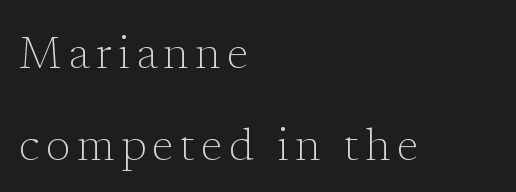
Q: Is the text bold? A: No.
Q: Is the text italic (slanted)? A: No, it is upright.
Q: Is the typeface a serif or a sans-serif typeface? A: Serif.
Q: Is the text underlined? A: No.
Q: How is the paragraph aligned? A: Left-aligned.
Q: Is the spacing between lines tight, normal or loose? A: Loose.
Q: Width (condensed, normal, or wide)? A: Normal.
Q: Stroke contrast? A: Low.
Q: x-height? A: Medium.
Q: Monospaced? A: No.
